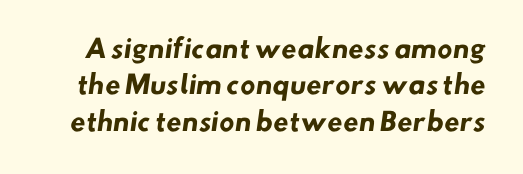
Q: Is the text bold? A: Yes.
Q: Is the text underlined? A: No.
Q: Is the spacing between letters normal or unusually wide? A: Normal.
Q: Is the spacing between lines tight, normal or loose? A: Normal.
